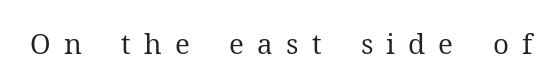
Q: Is the text bold? A: No.
Q: Is the text italic (slanted)? A: No, it is upright.
Q: Is the typeface a serif or a sans-serif typeface? A: Serif.
Q: Is the text underlined? A: No.
Q: Is the spacing between letters normal or unusually wide? A: Unusually wide.
Q: Width (condensed, normal, or wide)? A: Normal.
Q: Stroke contrast? A: Medium.
Q: x-height? A: Medium.
Q: Monospaced? A: No.
